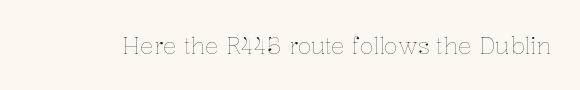
Q: Is the text bold? A: No.
Q: Is the text italic (slanted)? A: No, it is upright.
Q: Is the text underlined? A: No.
Q: Is the spacing between letters normal or unusually wide? A: Normal.
